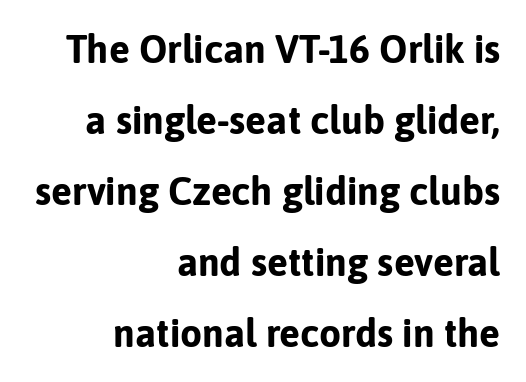
The image shows 39 px bold sans-serif type, upright; set right-aligned, line spacing 1.82x, normal letter spacing, not underlined; low stroke contrast and a medium x-height.
